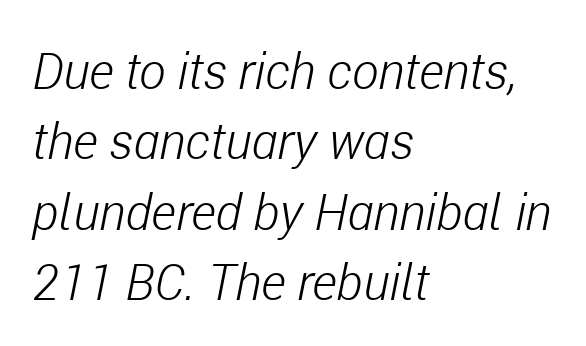
Q: Is the text bold? A: No.
Q: Is the text italic (slanted)? A: Yes, it leans right by about 11 degrees.
Q: Is the text underlined? A: No.
Q: How is the paragraph aligned? A: Left-aligned.
Q: Is the spacing between letters normal or unusually wide? A: Normal.
Q: Is the spacing between lines tight, normal or loose? A: Normal.
Q: Width (condensed, normal, or wide)? A: Condensed.
Q: Stroke contrast? A: Low.
Q: x-height? A: Medium.
Q: Monospaced? A: No.
